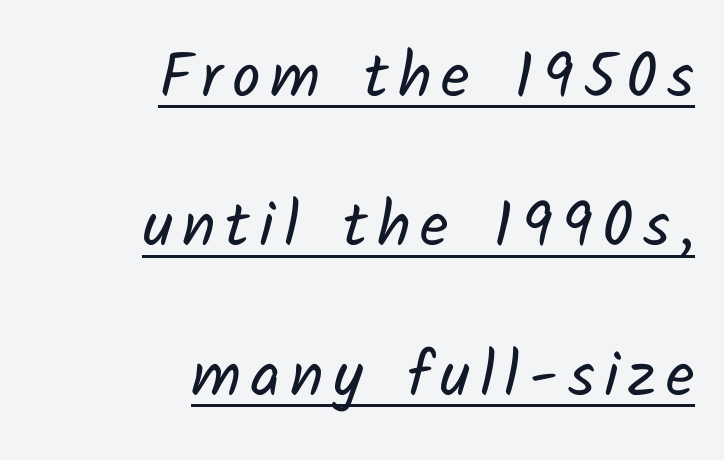
Q: Is the text bold? A: No.
Q: Is the typeface a serif or a sans-serif typeface? A: Sans-serif.
Q: Is the text underlined? A: Yes.
Q: How is the paragraph aligned? A: Right-aligned.
Q: Is the spacing between lines tight, normal or loose? A: Loose.
Q: Width (condensed, normal, or wide)? A: Normal.
Q: Stroke contrast? A: Low.
Q: x-height? A: Medium.
Q: Monospaced? A: No.
